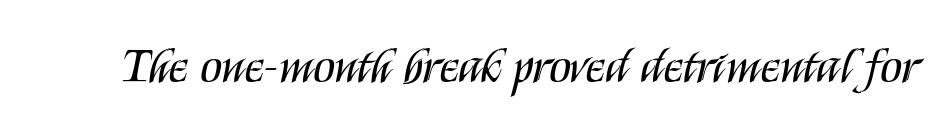
This rendering features lettering with no underline. Observe the absence of serifs on each vertical stroke in this sample. Spacing verdict: proportional, widths tailored to each character.
